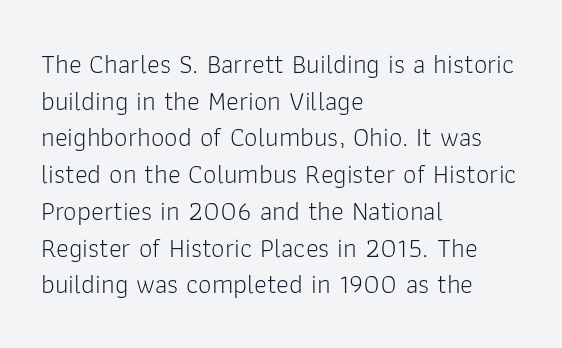
The image shows 27 px text type, upright; set left-aligned, normal line spacing (1.36x), normal letter spacing, not underlined.
